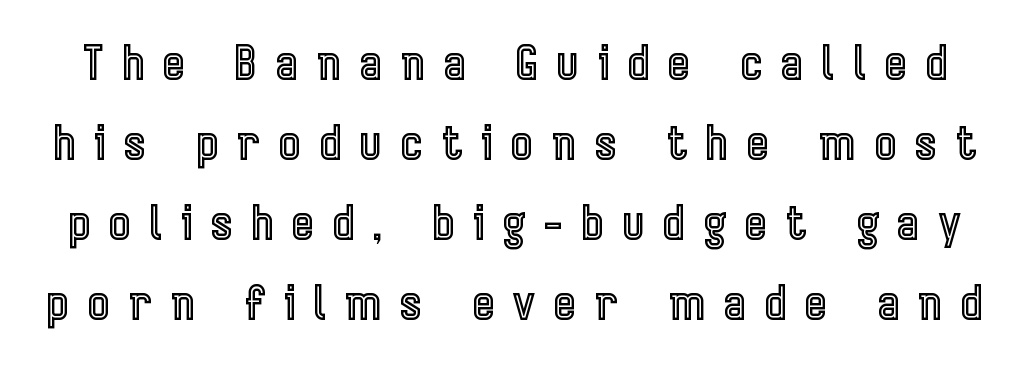
The image shows 46 px condensed type, upright; set line spacing 1.74x, unusually wide letter spacing (+0.42 em), not underlined; a medium x-height.
